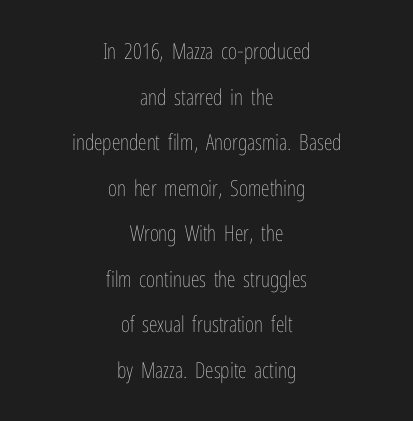
Q: Is the text bold? A: No.
Q: Is the text italic (slanted)? A: No, it is upright.
Q: Is the text underlined? A: No.
Q: How is the paragraph aligned? A: Centered.
Q: Is the spacing between letters normal or unusually wide? A: Normal.
Q: Is the spacing between lines tight, normal or loose? A: Loose.
